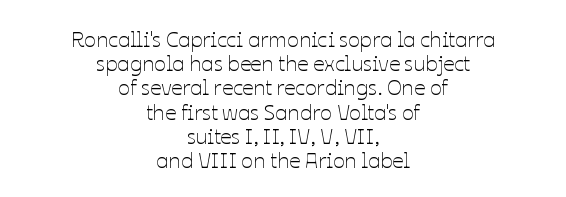
Q: Is the text bold? A: No.
Q: Is the text italic (slanted)? A: No, it is upright.
Q: Is the text underlined? A: No.
Q: How is the paragraph aligned? A: Centered.
Q: Is the spacing between letters normal or unusually wide? A: Normal.
Q: Is the spacing between lines tight, normal or loose? A: Tight.
